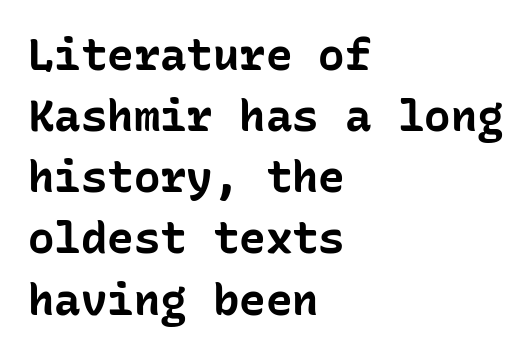
The image shows 44 px bold sans-serif type, upright, monospaced; set left-aligned, normal line spacing (1.39x), normal letter spacing, not underlined; low stroke contrast and a medium x-height.
